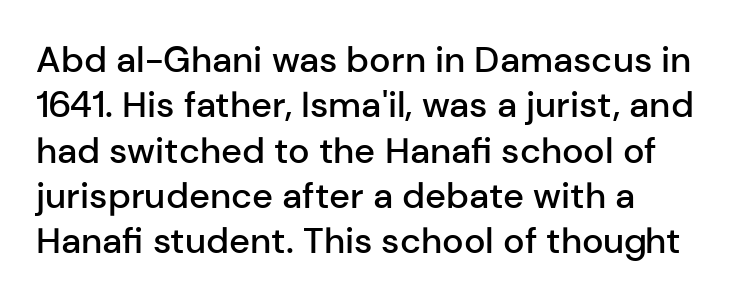
This sample uses an upright cut, with every glyph sitting square on the baseline. Compared with an ordinary text face, these strokes are moderately heavier — a semibold. These lines keep a tight, regular rhythm from letter to letter. Serif or sans? Sans — the stroke terminals are bare. Honestly, the row spacing looks completely unremarkable. All the whitespace from short lines collects on the right.
